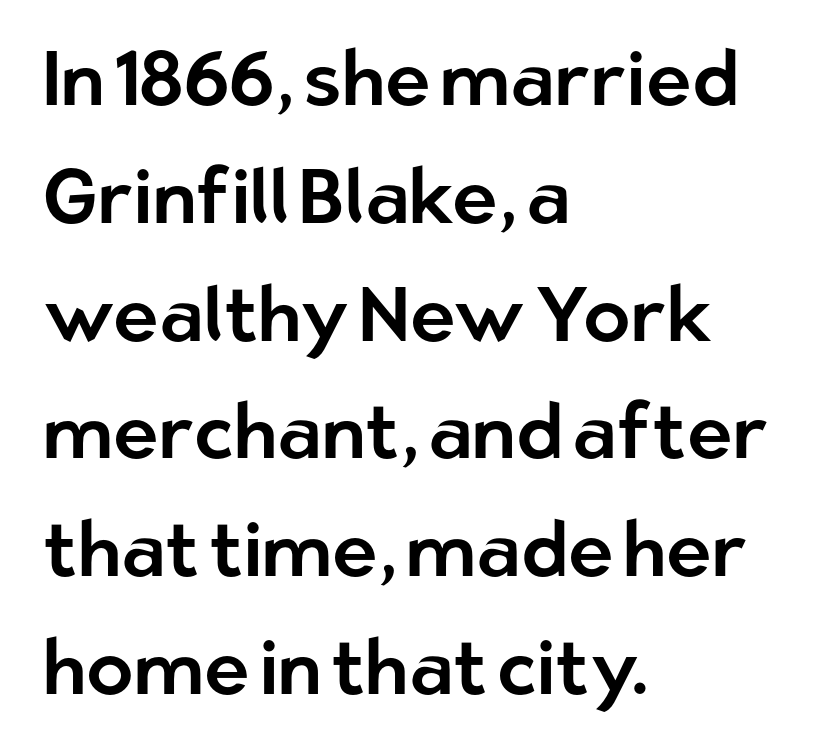
Q: Is the text italic (slanted)? A: No, it is upright.
Q: Is the typeface a serif or a sans-serif typeface? A: Sans-serif.
Q: Is the text underlined? A: No.
Q: How is the paragraph aligned? A: Left-aligned.
Q: Is the spacing between letters normal or unusually wide? A: Normal.
Q: Is the spacing between lines tight, normal or loose? A: Normal.
Q: Width (condensed, normal, or wide)? A: Normal.
Q: Stroke contrast? A: Low.
Q: x-height? A: Medium.
Q: Monospaced? A: No.
